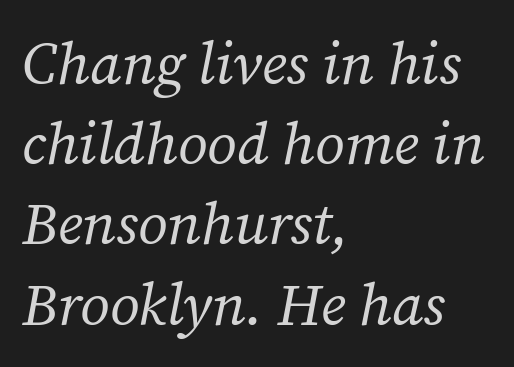
Q: Is the text bold? A: No.
Q: Is the text italic (slanted)? A: Yes, it leans right by about 12 degrees.
Q: Is the typeface a serif or a sans-serif typeface? A: Serif.
Q: Is the text underlined? A: No.
Q: How is the paragraph aligned? A: Left-aligned.
Q: Is the spacing between letters normal or unusually wide? A: Normal.
Q: Is the spacing between lines tight, normal or loose? A: Normal.
Q: Width (condensed, normal, or wide)? A: Normal.
Q: Stroke contrast? A: Medium.
Q: x-height? A: Medium.
Q: Monospaced? A: No.
